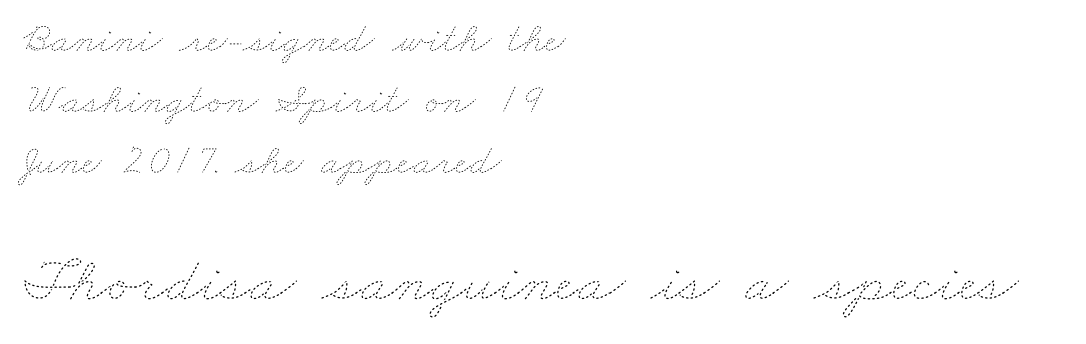
Do the characters align in a grid? No, the font is proportional. Stems here are at most as thick as an everyday book face. All the whitespace from short lines collects on the right. Compared with typical paragraphs, the rows here are spaced about the same. The gaps between neighbouring characters are ordinary and unremarkable. The more generous point size was reserved for the lower chunk.
